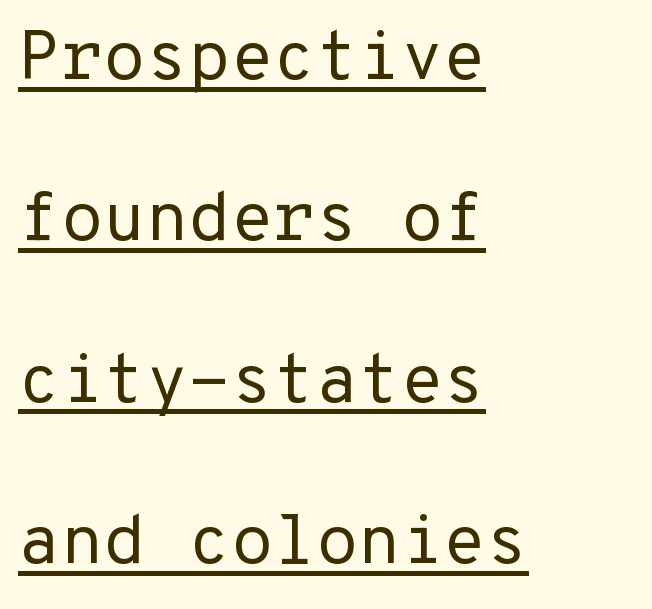
The image shows 69 px regular-weight sans-serif type, upright; set left-aligned, loose line spacing (2.34x), normal letter spacing, underlined; low stroke contrast and a medium x-height.
